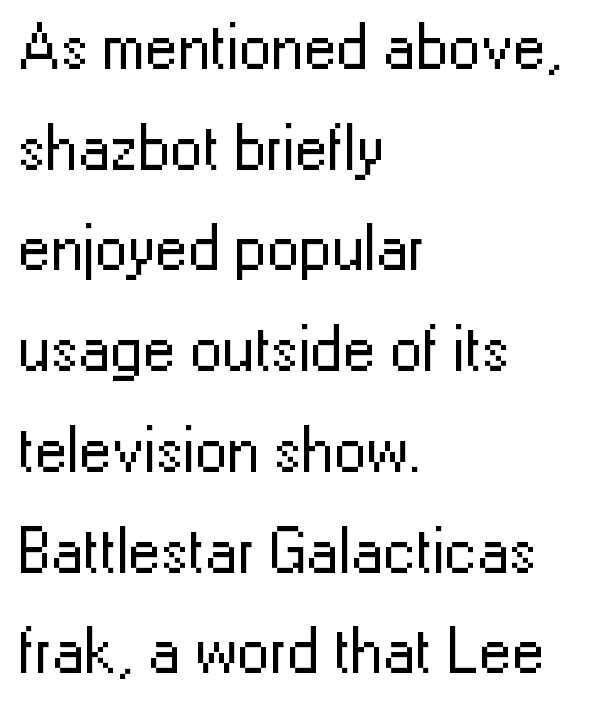
{"serif": "no", "italic": "no", "bold": "no", "weight": "regular", "width": "normal", "stroke_contrast": "low", "x_height": "medium", "monospaced": "no", "underline": "no", "align": "left", "line_spacing": "normal", "line_spacing_ratio": 1.55, "letter_spacing": "normal", "letter_spacing_em": 0.0, "glyph_px": 65}
